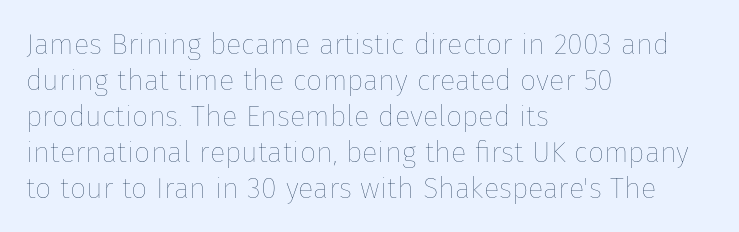
Q: Is the text bold? A: No.
Q: Is the text italic (slanted)? A: No, it is upright.
Q: Is the text underlined? A: No.
Q: How is the paragraph aligned? A: Left-aligned.
Q: Is the spacing between letters normal or unusually wide? A: Normal.
Q: Width (condensed, normal, or wide)? A: Normal.
Q: Stroke contrast? A: Low.
Q: x-height? A: Medium.
Q: Monospaced? A: No.
